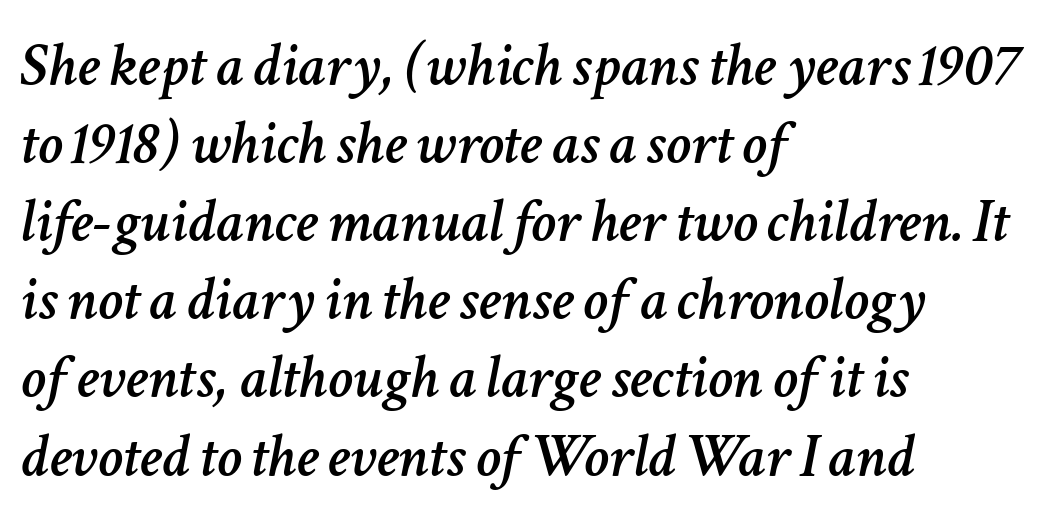
{"italic": "yes", "lean": "right", "slant_degrees": 11, "width": "normal", "stroke_contrast": "low", "x_height": "medium", "monospaced": "no", "underline": "no", "align": "left", "line_spacing_ratio": 1.24, "letter_spacing": "normal", "letter_spacing_em": 0.0, "glyph_px": 63}
